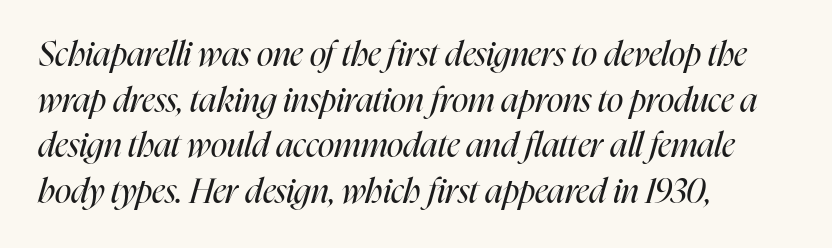
{"italic": "yes", "lean": "right", "slant_degrees": 16, "bold": "no", "weight": "regular", "width": "condensed", "stroke_contrast": "high", "x_height": "medium", "monospaced": "no", "underline": "no", "align": "left", "line_spacing": "normal", "line_spacing_ratio": 1.34, "letter_spacing": "normal", "letter_spacing_em": 0.0, "glyph_px": 34}
